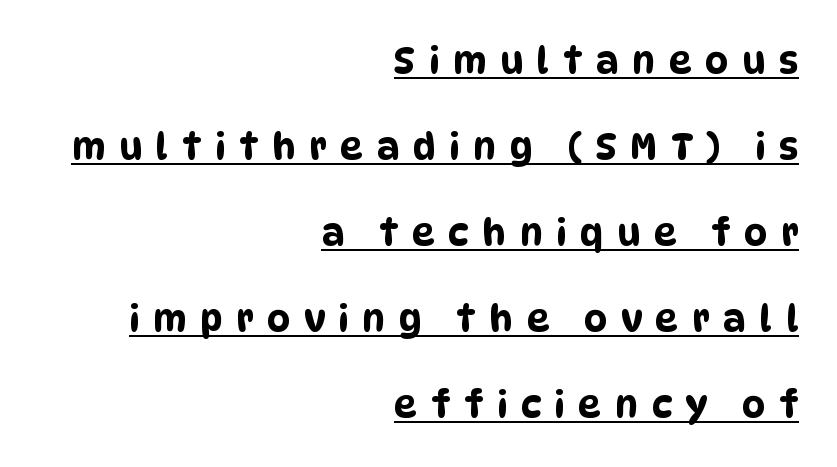
Q: Is the typeface a serif or a sans-serif typeface? A: Sans-serif.
Q: Is the text underlined? A: Yes.
Q: How is the paragraph aligned? A: Right-aligned.
Q: Is the spacing between letters normal or unusually wide? A: Unusually wide.
Q: Is the spacing between lines tight, normal or loose? A: Loose.
Q: Width (condensed, normal, or wide)? A: Condensed.
Q: Stroke contrast? A: Low.
Q: x-height? A: Large.
Q: Monospaced? A: No.
